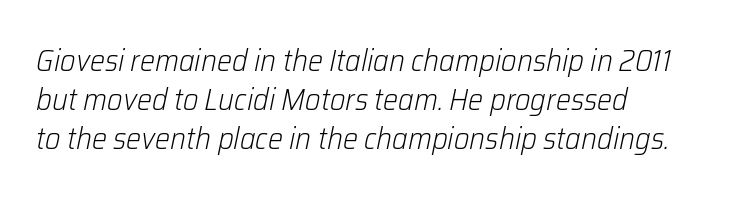
Q: Is the text bold? A: No.
Q: Is the text italic (slanted)? A: Yes, it leans right by about 12 degrees.
Q: Is the text underlined? A: No.
Q: Is the spacing between letters normal or unusually wide? A: Normal.
Q: Is the spacing between lines tight, normal or loose? A: Normal.
Q: Width (condensed, normal, or wide)? A: Normal.
Q: Stroke contrast? A: Low.
Q: x-height? A: Medium.
Q: Monospaced? A: No.
